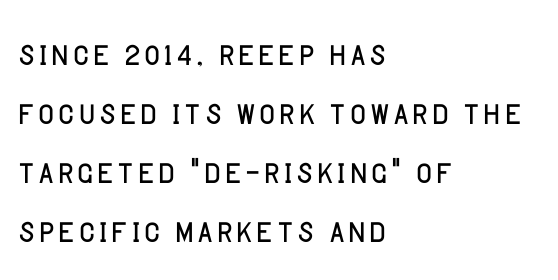
Q: Is the text bold? A: No.
Q: Is the text italic (slanted)? A: No, it is upright.
Q: Is the typeface a serif or a sans-serif typeface? A: Sans-serif.
Q: Is the text underlined? A: No.
Q: How is the paragraph aligned? A: Left-aligned.
Q: Is the spacing between letters normal or unusually wide? A: Normal.
Q: Is the spacing between lines tight, normal or loose? A: Normal.
Q: Width (condensed, normal, or wide)? A: Normal.
Q: Stroke contrast? A: Low.
Q: x-height? A: Large.
Q: Monospaced? A: No.
